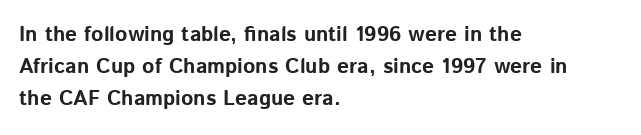
Q: Is the text bold? A: Yes.
Q: Is the text italic (slanted)? A: No, it is upright.
Q: Is the text underlined? A: No.
Q: How is the paragraph aligned? A: Left-aligned.
Q: Is the spacing between letters normal or unusually wide? A: Normal.
Q: Is the spacing between lines tight, normal or loose? A: Normal.
